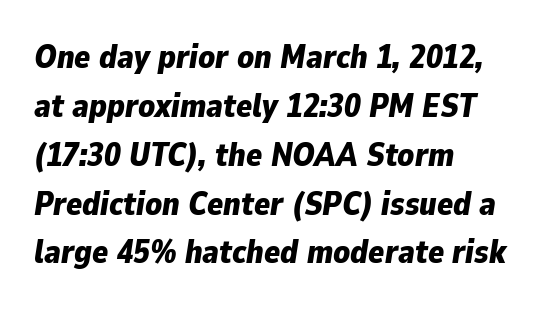
Q: Is the text bold? A: Yes.
Q: Is the text italic (slanted)? A: Yes, it leans right by about 9 degrees.
Q: Is the text underlined? A: No.
Q: How is the paragraph aligned? A: Left-aligned.
Q: Is the spacing between letters normal or unusually wide? A: Normal.
Q: Is the spacing between lines tight, normal or loose? A: Normal.
Q: Width (condensed, normal, or wide)? A: Normal.
Q: Stroke contrast? A: Low.
Q: x-height? A: Medium.
Q: Monospaced? A: No.
